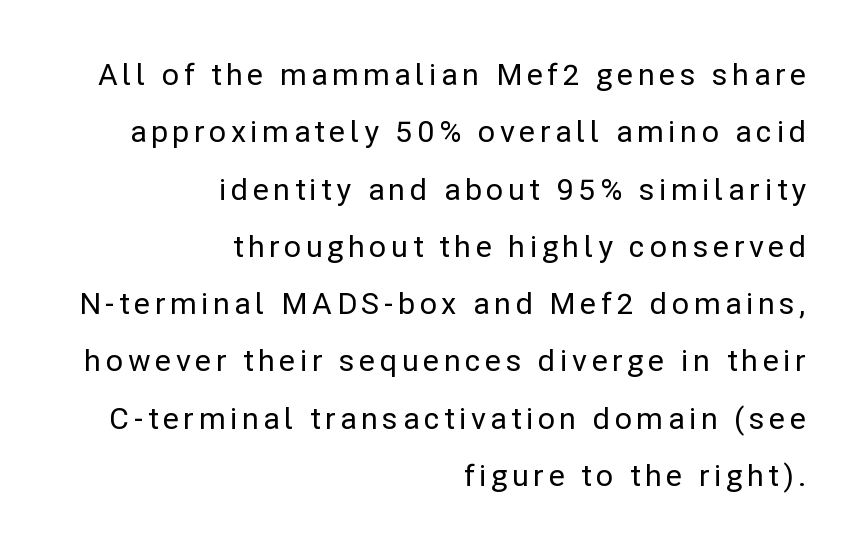
The image shows 30 px sans-serif type, upright; set right-aligned, loose line spacing (1.91x), not underlined; low stroke contrast and a medium x-height.
